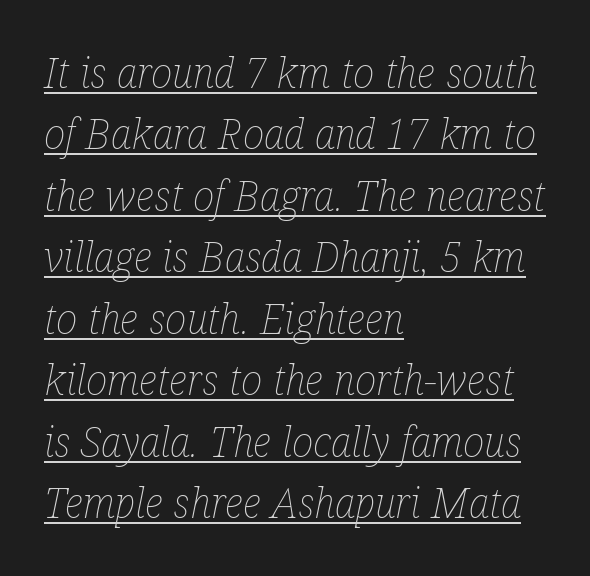
The image shows 41 px thin, condensed type, italic (leaning right); set left-aligned, normal line spacing (1.5x), normal letter spacing, underlined; low stroke contrast and a medium x-height.
